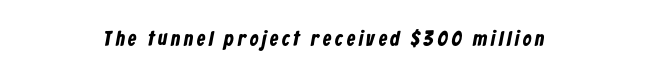
{"bold": "yes", "underline": "no", "align": "center", "glyph_px": 21}
